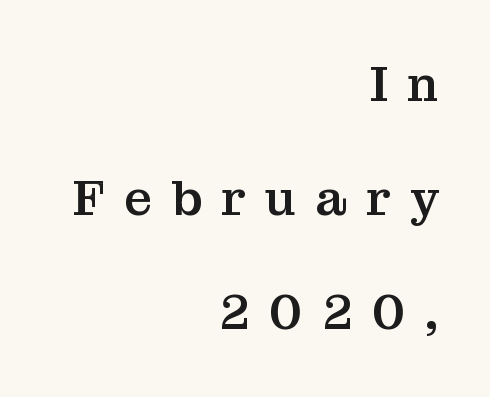
The image shows 49 px serif type, upright; set right-aligned, loose line spacing (2.33x), unusually wide letter spacing (+0.39 em), not underlined; medium stroke contrast and a medium x-height.
